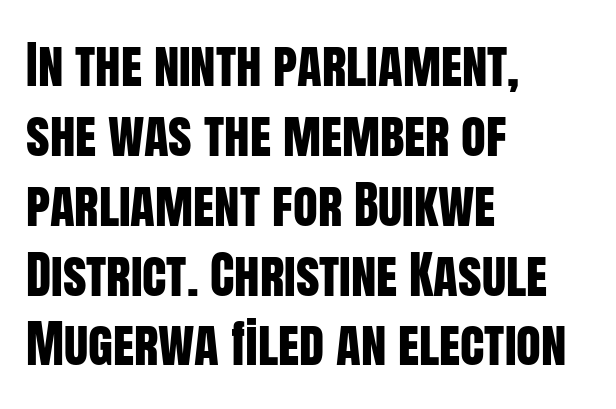
{"serif": "no", "italic": "no", "width": "condensed", "stroke_contrast": "low", "x_height": "large", "monospaced": "no", "underline": "no", "align": "left", "line_spacing": "normal", "line_spacing_ratio": 1.37, "letter_spacing": "normal", "letter_spacing_em": 0.0, "glyph_px": 51}
